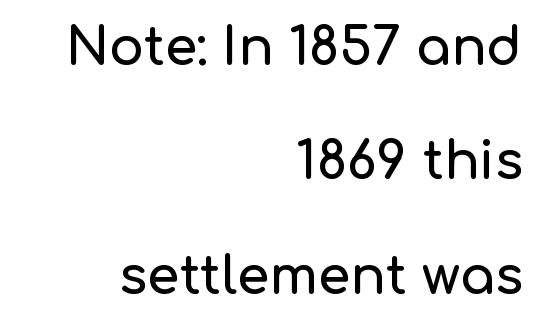
The specimen reads as upright at a glance. Each letter keeps its own natural width here, so spacing adapts to shape. These lines keep a tight, regular rhythm from letter to letter. Note: no serifs on the glyphs. Interline gaps are noticeably wide in this sample.
